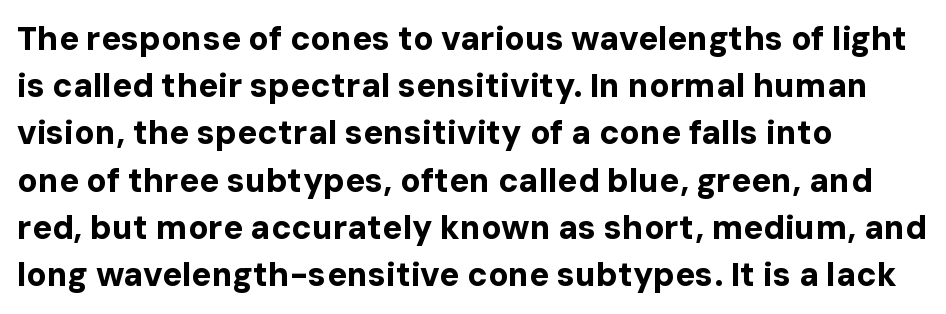
Q: Is the text bold? A: Yes.
Q: Is the text italic (slanted)? A: No, it is upright.
Q: Is the typeface a serif or a sans-serif typeface? A: Sans-serif.
Q: Is the text underlined? A: No.
Q: How is the paragraph aligned? A: Left-aligned.
Q: Is the spacing between letters normal or unusually wide? A: Normal.
Q: Is the spacing between lines tight, normal or loose? A: Normal.
Q: Width (condensed, normal, or wide)? A: Normal.
Q: Stroke contrast? A: Low.
Q: x-height? A: Medium.
Q: Monospaced? A: No.
